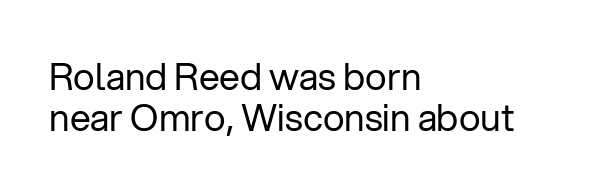
Q: Is the text bold? A: No.
Q: Is the text italic (slanted)? A: No, it is upright.
Q: Is the typeface a serif or a sans-serif typeface? A: Sans-serif.
Q: Is the text underlined? A: No.
Q: How is the paragraph aligned? A: Left-aligned.
Q: Is the spacing between letters normal or unusually wide? A: Normal.
Q: Is the spacing between lines tight, normal or loose? A: Tight.
Q: Width (condensed, normal, or wide)? A: Normal.
Q: Stroke contrast? A: Low.
Q: x-height? A: Medium.
Q: Monospaced? A: No.
